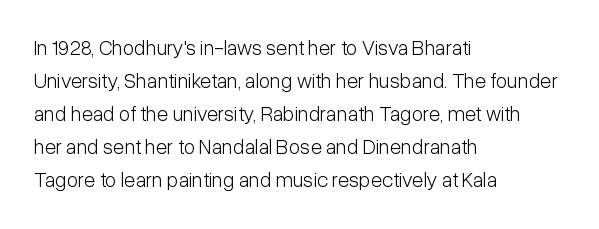
The image shows 21 px text type, upright; set left-aligned, normal line spacing (1.57x), normal letter spacing, not underlined.
